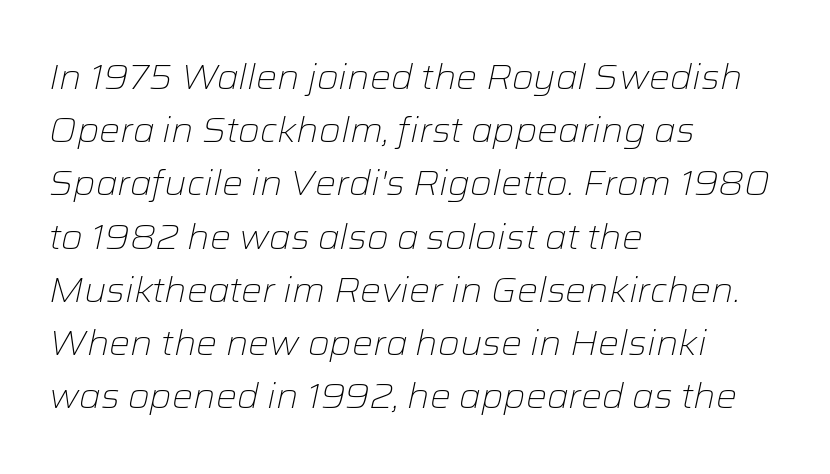
Evenly set lines give the paragraph a standard silhouette. Short and long lines alike share a common starting point at left. Does the lettering tilt? It does — this is italic. Quick note: underline off.
